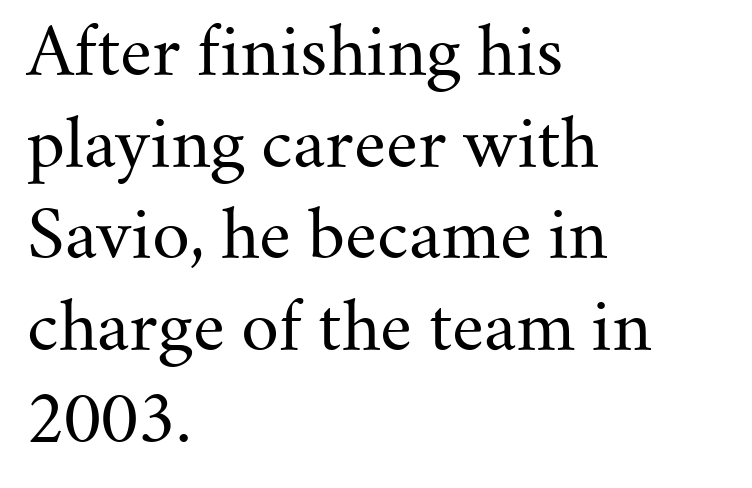
Q: Is the text bold? A: No.
Q: Is the text italic (slanted)? A: No, it is upright.
Q: Is the typeface a serif or a sans-serif typeface? A: Serif.
Q: Is the text underlined? A: No.
Q: How is the paragraph aligned? A: Left-aligned.
Q: Is the spacing between letters normal or unusually wide? A: Normal.
Q: Is the spacing between lines tight, normal or loose? A: Normal.
Q: Width (condensed, normal, or wide)? A: Normal.
Q: Stroke contrast? A: Medium.
Q: x-height? A: Small.
Q: Monospaced? A: No.
